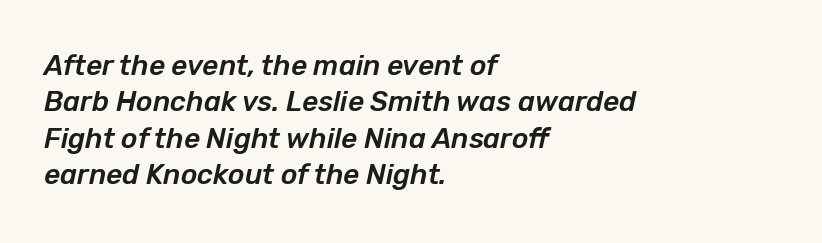
Q: Is the text italic (slanted)? A: Yes, it leans right by about 12 degrees.
Q: Is the text underlined? A: No.
Q: How is the paragraph aligned? A: Left-aligned.
Q: Is the spacing between letters normal or unusually wide? A: Normal.
Q: Is the spacing between lines tight, normal or loose? A: Normal.
Q: Width (condensed, normal, or wide)? A: Normal.
Q: Stroke contrast? A: Low.
Q: x-height? A: Medium.
Q: Monospaced? A: No.
